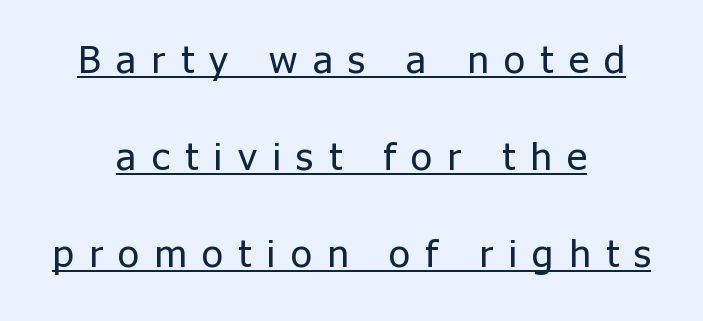
These glyphs show unthickened strokes, regular width or finer. The font's upright variant was chosen for this text. Short and long lines alike share a common midpoint. Words appear elongated and porous because spacing is wide.
